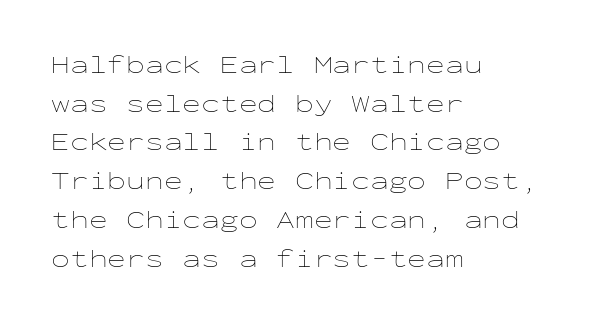
{"italic": "no", "bold": "no", "underline": "no", "align": "left", "line_spacing": "normal", "line_spacing_ratio": 1.55, "letter_spacing": "normal", "letter_spacing_em": 0.0, "glyph_px": 25}
